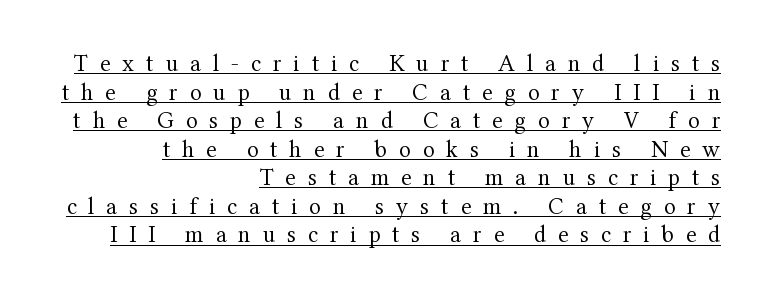
No heavy texture on the line: the type isn't bold. Characters remain perfectly vertical along every line. This is underlined copy, the kind a proofreader might mark for attention. Where is the straight margin? On the right. This rendering widens character spacing well past its baseline value.
